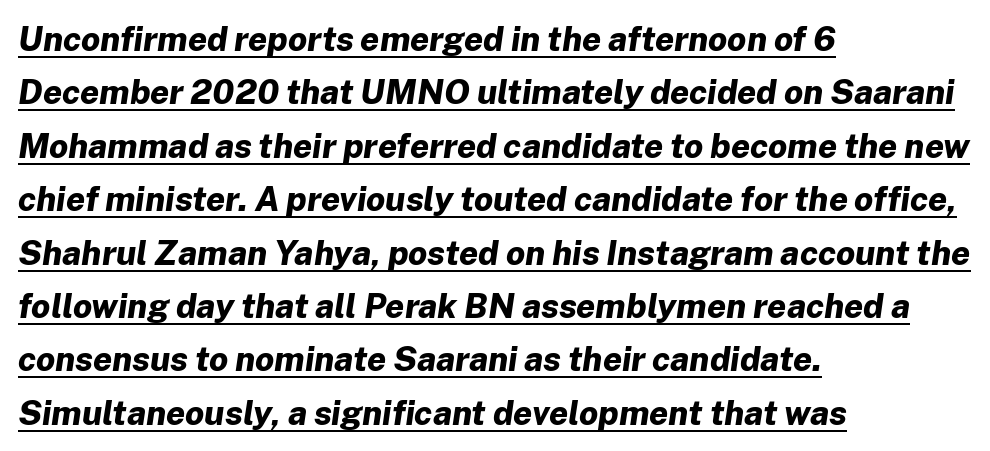
{"italic": "yes", "lean": "right", "slant_degrees": 8, "bold": "yes", "weight": "bold", "width": "normal", "stroke_contrast": "low", "x_height": "medium", "monospaced": "no", "underline": "yes", "align": "left", "line_spacing": "normal", "line_spacing_ratio": 1.57, "letter_spacing": "normal", "letter_spacing_em": 0.0, "glyph_px": 34}
